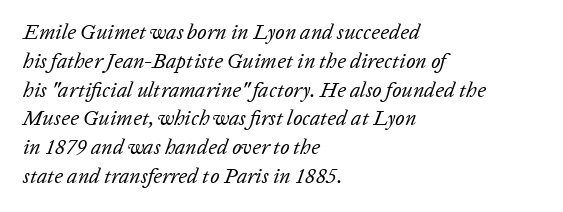
Notice how descenders clear the ascenders below comfortably — that's standard leading. Words appear dense and cohesive because spacing is normal. The strokes are not fattened; the text isn't bold. Quick note: underline off.
